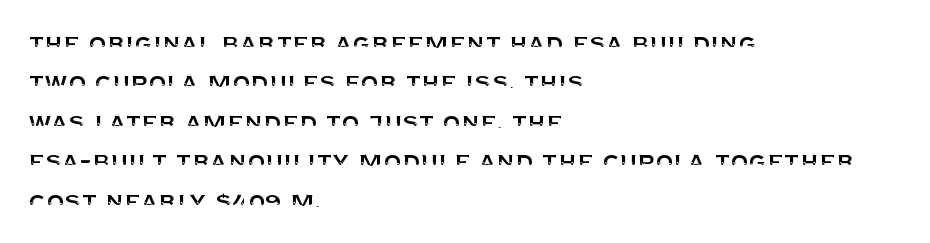
Q: Is the text italic (slanted)? A: No, it is upright.
Q: Is the typeface a serif or a sans-serif typeface? A: Sans-serif.
Q: Is the text underlined? A: No.
Q: How is the paragraph aligned? A: Left-aligned.
Q: Is the spacing between letters normal or unusually wide? A: Normal.
Q: Is the spacing between lines tight, normal or loose? A: Normal.
Q: Width (condensed, normal, or wide)? A: Normal.
Q: Stroke contrast? A: Medium.
Q: x-height? A: Large.
Q: Monospaced? A: No.
